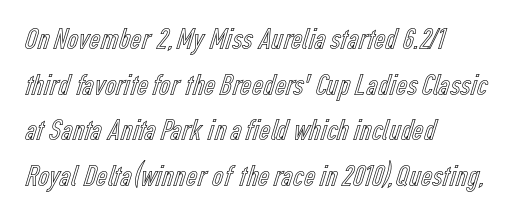
{"width": "condensed", "x_height": "medium", "monospaced": "no", "underline": "no", "align": "left", "line_spacing": "normal", "line_spacing_ratio": 1.47, "letter_spacing": "normal", "letter_spacing_em": 0.0, "glyph_px": 31}
